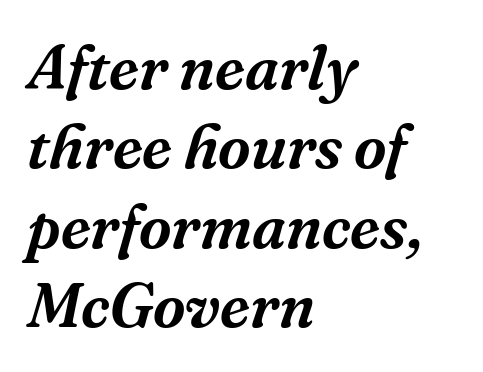
Q: Is the text italic (slanted)? A: Yes, it leans right by about 16 degrees.
Q: Is the typeface a serif or a sans-serif typeface? A: Serif.
Q: Is the text underlined? A: No.
Q: How is the paragraph aligned? A: Left-aligned.
Q: Is the spacing between letters normal or unusually wide? A: Normal.
Q: Is the spacing between lines tight, normal or loose? A: Normal.
Q: Width (condensed, normal, or wide)? A: Normal.
Q: Stroke contrast? A: Medium.
Q: x-height? A: Medium.
Q: Monospaced? A: No.
